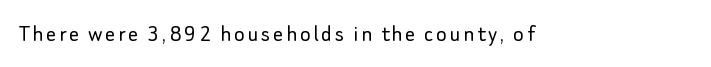
{"italic": "no", "bold": "no", "underline": "no", "glyph_px": 25}
